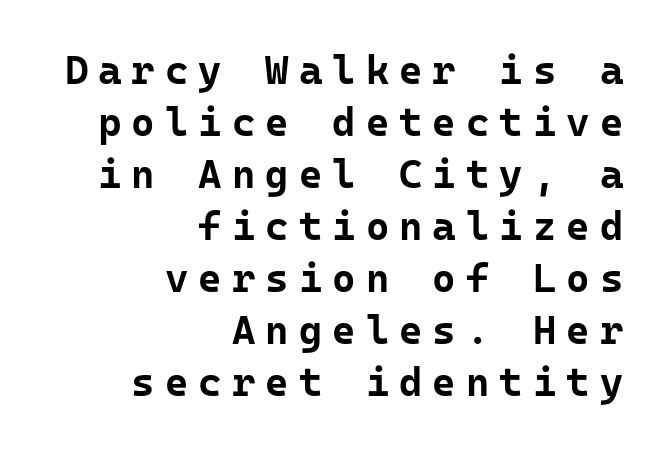
In terms of letterspacing, this is a distinctly airy, spread setting. The rendering shows plain stroke endings on the letterforms — a sans-serif design. Summary of weight: heavy, a full bold. Alignment: flush right.
